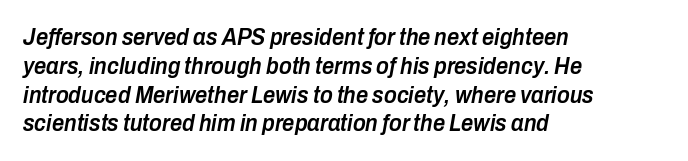
The baseline area is clear. No extra tracking has been applied to these lines. What weight is shown? A semibold, between regular and bold. The passage is arranged the way most books set body copy — flush left. The letters are slanted; this is an italic face.
